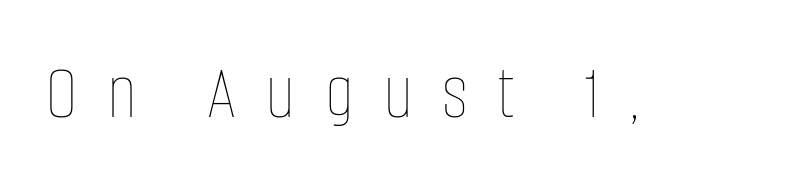
{"italic": "no", "bold": "no", "weight": "thin", "width": "condensed", "stroke_contrast": "low", "x_height": "large", "monospaced": "no", "underline": "no", "letter_spacing": "wide", "letter_spacing_em": 0.37, "glyph_px": 79}
